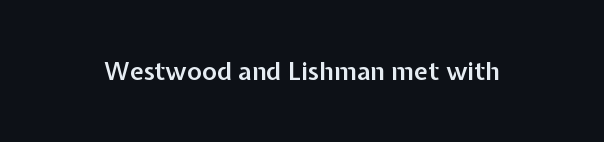
Q: Is the text bold? A: Semi-bold.
Q: Is the text italic (slanted)? A: No, it is upright.
Q: Is the text underlined? A: No.
Q: Is the spacing between letters normal or unusually wide? A: Normal.
